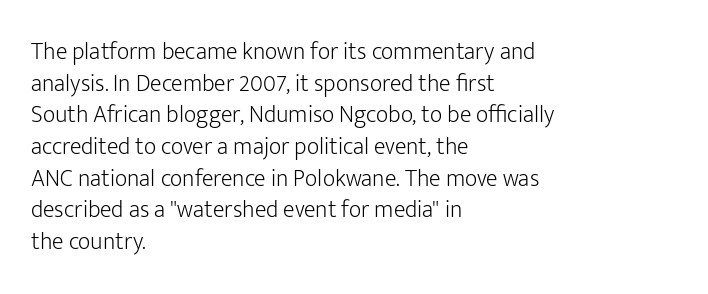
{"italic": "no", "bold": "no", "underline": "no", "align": "left", "line_spacing": "normal", "line_spacing_ratio": 1.32, "letter_spacing": "normal", "letter_spacing_em": 0.0, "glyph_px": 24}
